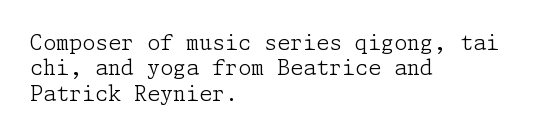
A bare baseline throughout the passage. Line beginnings align vertically; line endings do not. This sample uses plain, unmodified letter spacing. Posture: straight, roman, zero tilt. Is this a heavy cut? Hardly; it is regular or lighter.
